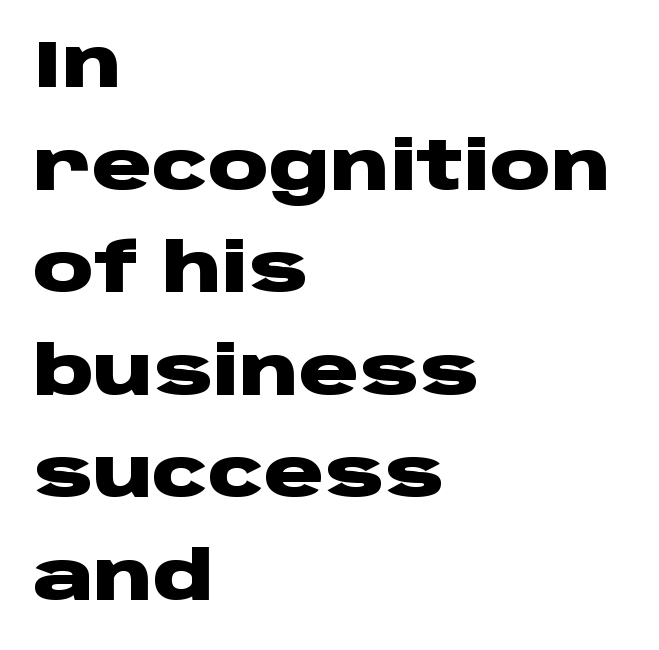
{"serif": "no", "italic": "no", "bold": "yes", "weight": "heavy", "width": "wide", "stroke_contrast": "low", "x_height": "large", "monospaced": "no", "underline": "no", "align": "left", "line_spacing": "normal", "line_spacing_ratio": 1.53, "letter_spacing": "normal", "letter_spacing_em": 0.0, "glyph_px": 67}
